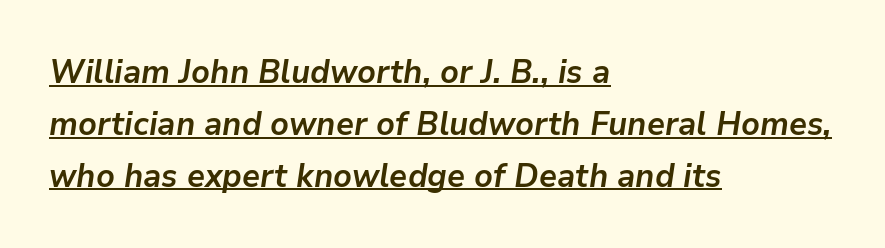
The image shows 33 px semibold type, italic (leaning right); set left-aligned, normal line spacing (1.57x), normal letter spacing, underlined; low stroke contrast and a medium x-height.
